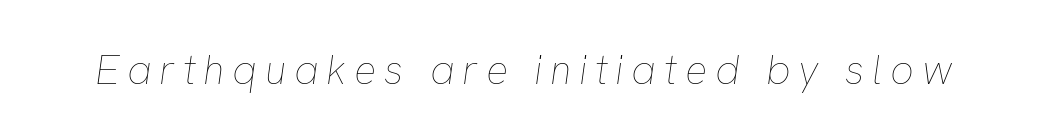
Q: Is the text bold? A: No.
Q: Is the text italic (slanted)? A: Yes, it leans right by about 8 degrees.
Q: Is the text underlined? A: No.
Q: Width (condensed, normal, or wide)? A: Normal.
Q: Stroke contrast? A: Low.
Q: x-height? A: Medium.
Q: Monospaced? A: No.
